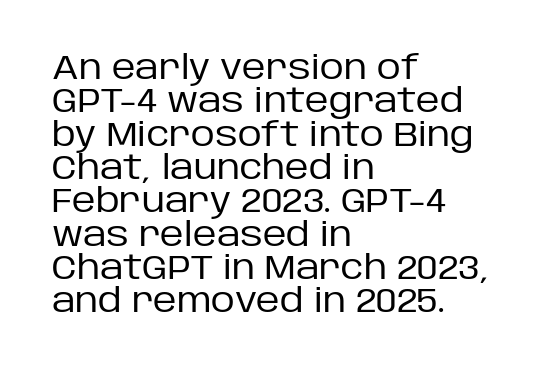
The lettering holds an erect, upright posture throughout. Does the copy run flush right? No — it runs flush left. The letters sit at their default tracking, neither squeezed nor spread. Grotesque or geometric, the face here clearly has no serifs.
